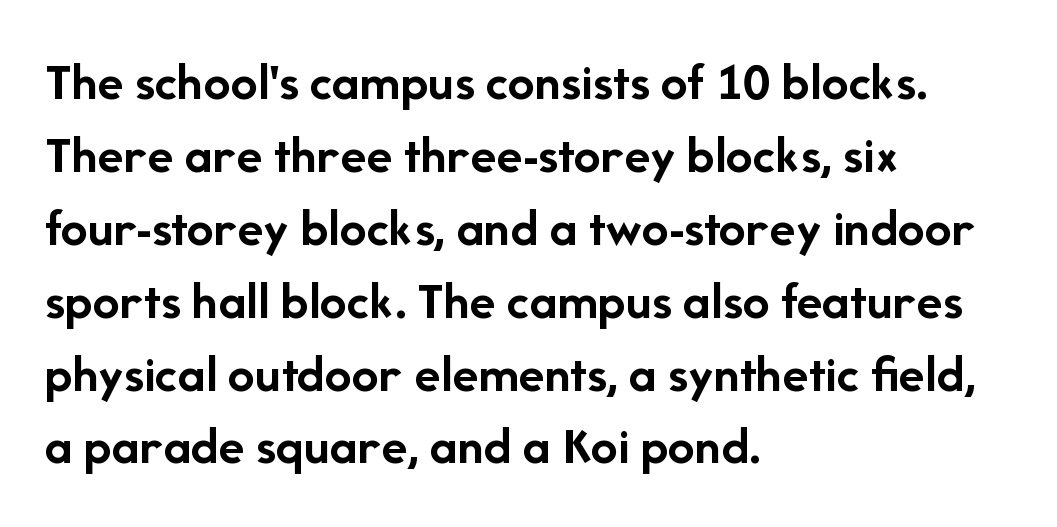
Q: Is the text bold? A: Yes.
Q: Is the text italic (slanted)? A: No, it is upright.
Q: Is the typeface a serif or a sans-serif typeface? A: Sans-serif.
Q: Is the text underlined? A: No.
Q: How is the paragraph aligned? A: Left-aligned.
Q: Is the spacing between letters normal or unusually wide? A: Normal.
Q: Is the spacing between lines tight, normal or loose? A: Normal.
Q: Width (condensed, normal, or wide)? A: Normal.
Q: Stroke contrast? A: Low.
Q: x-height? A: Medium.
Q: Monospaced? A: No.
